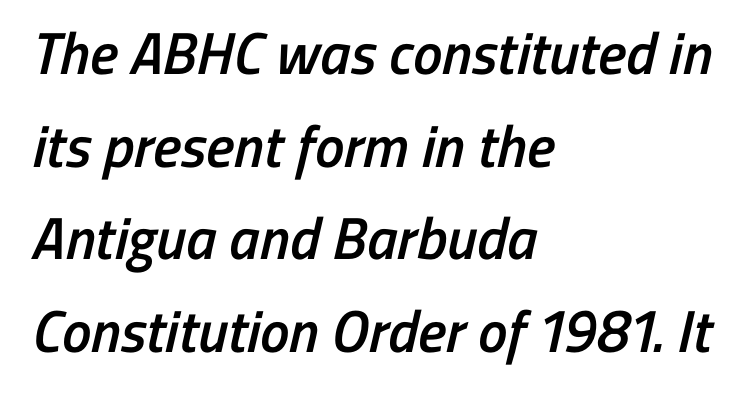
The image shows 59 px semibold, condensed sans-serif type; set left-aligned, normal line spacing (1.57x), normal letter spacing, not underlined; low stroke contrast and a medium x-height.
